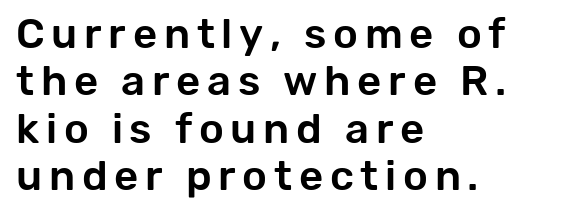
{"serif": "no", "italic": "no", "width": "normal", "stroke_contrast": "low", "x_height": "medium", "monospaced": "no", "underline": "no", "align": "left", "line_spacing": "tight", "line_spacing_ratio": 1.13, "glyph_px": 42}
